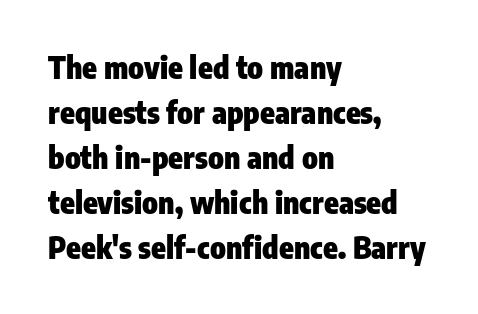
These lines are rendered in a variable-pitch font. Tracking here is standard; glyphs follow each other at the usual distance. Every stem runs plumb, perpendicular to the baseline. The lines in this sample share a left origin and differ only in where they stop. Vertical spacing — default.
